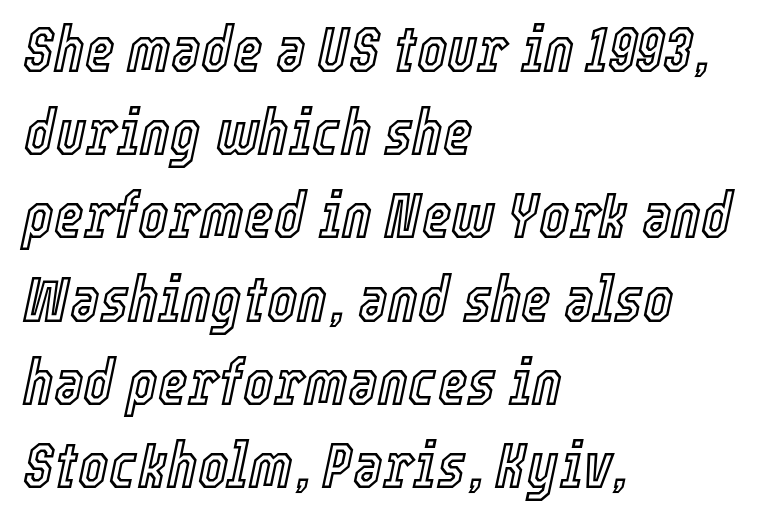
The compositor pushed each line to the left boundary. Vertical spacing — default. In terms of letterspacing, this is plain default setting. The axis of the letterforms is tilted away from vertical. Varying glyph widths throughout — classic text-font behaviour. Check the space under the baseline: it is left empty.
